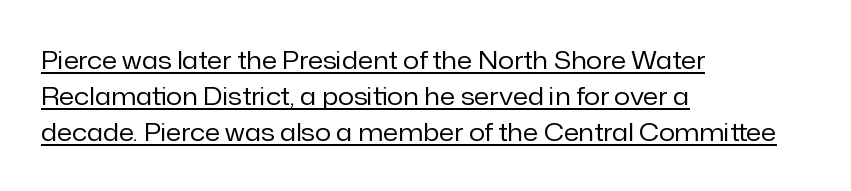
Every stem runs plumb, perpendicular to the baseline. You can see a thin bar hugging the bottom of the glyphs. The rendering keeps characters at their native spacing. A classic flush-left, rag-right setting is used for this passage.
